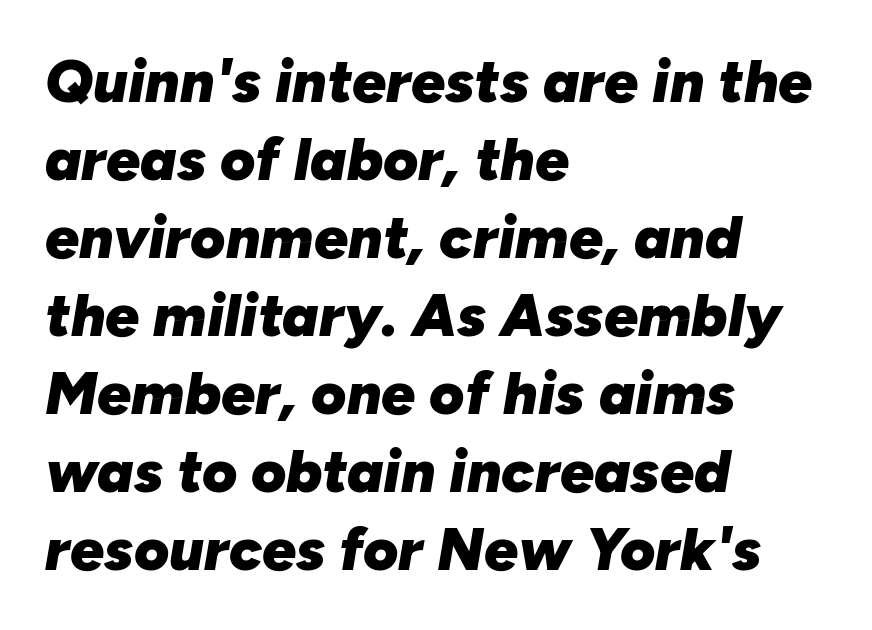
{"italic": "yes", "lean": "right", "slant_degrees": 10, "bold": "yes", "weight": "heavy", "width": "normal", "stroke_contrast": "low", "x_height": "medium", "monospaced": "no", "underline": "no", "align": "left", "line_spacing": "normal", "line_spacing_ratio": 1.3, "letter_spacing": "normal", "letter_spacing_em": 0.0, "glyph_px": 60}
